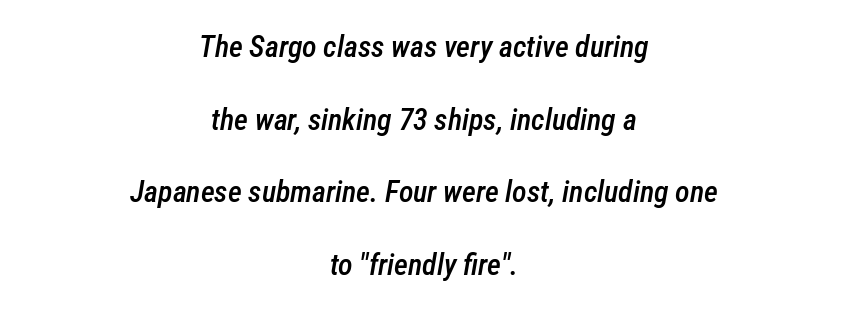
Clear beneath every line of the passage. This block would shrink considerably if given ordinary leading; it's expanded now. Looks like regular typesetting: each glyph gets only the width it needs. Each line is balanced around a shared central axis.
